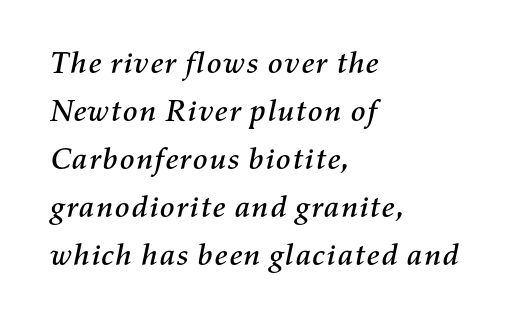
The image shows 31 px text type, italic (leaning right); set left-aligned, normal line spacing (1.55x), normal letter spacing, not underlined; medium stroke contrast and a medium x-height.
